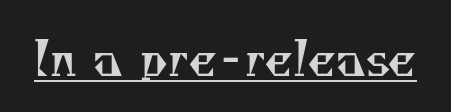
The image shows 46 px regular-weight serif type; set normal letter spacing, underlined; medium stroke contrast and a small x-height.
